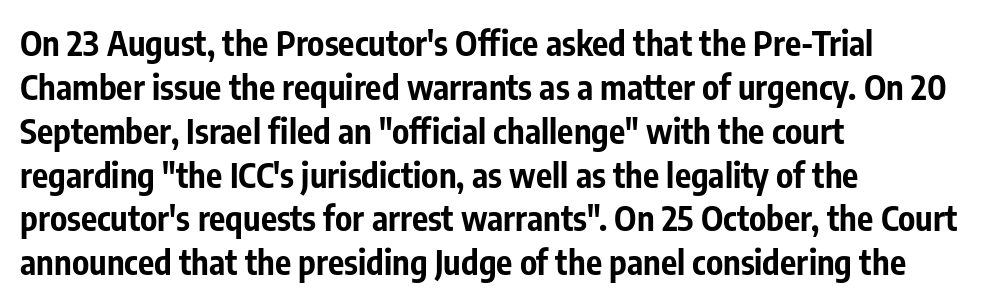
The image shows 34 px bold, condensed sans-serif type, upright; set left-aligned, normal line spacing (1.29x), normal letter spacing, not underlined; low stroke contrast and a medium x-height.
